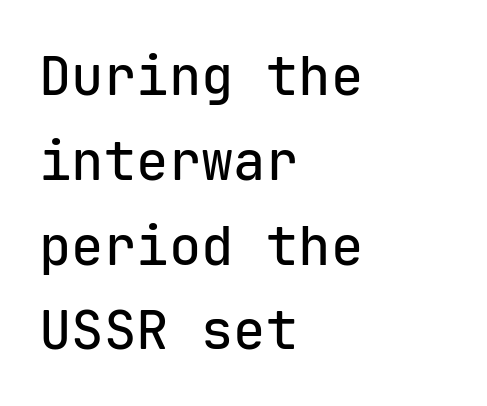
{"serif": "no", "italic": "no", "width": "normal", "stroke_contrast": "low", "x_height": "medium", "monospaced": "yes", "underline": "no", "align": "left", "line_spacing": "normal", "line_spacing_ratio": 1.57, "letter_spacing": "normal", "letter_spacing_em": 0.0, "glyph_px": 54}
